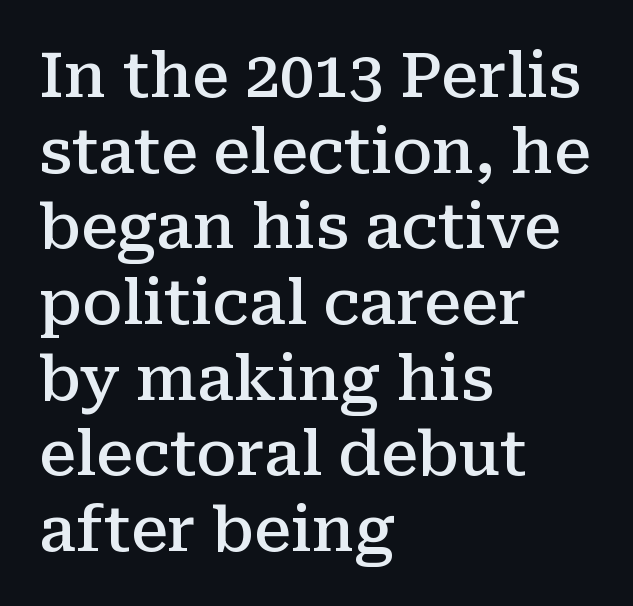
Words float on clear page, feet unadorned. Each word holds together tightly as a unit, with standard inter-letter gaps. Classification — serif. Varying glyph widths throughout — classic text-font behaviour. Every character sits straight up, as roman type does. How heavy is the stroke? Medium-heavy — a semibold, shy of bold.
